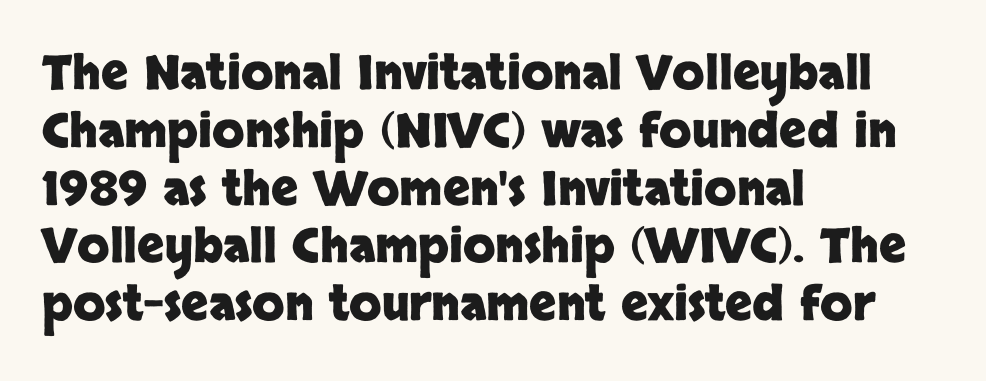
{"serif": "no", "italic": "no", "bold": "yes", "weight": "heavy", "width": "normal", "stroke_contrast": "low", "x_height": "large", "monospaced": "no", "underline": "no", "align": "left", "line_spacing_ratio": 1.23, "letter_spacing": "normal", "letter_spacing_em": 0.0, "glyph_px": 47}
